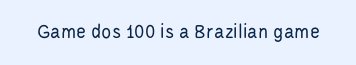
Q: Is the text bold? A: No.
Q: Is the text italic (slanted)? A: No, it is upright.
Q: Is the text underlined? A: No.
Q: Is the spacing between letters normal or unusually wide? A: Normal.
